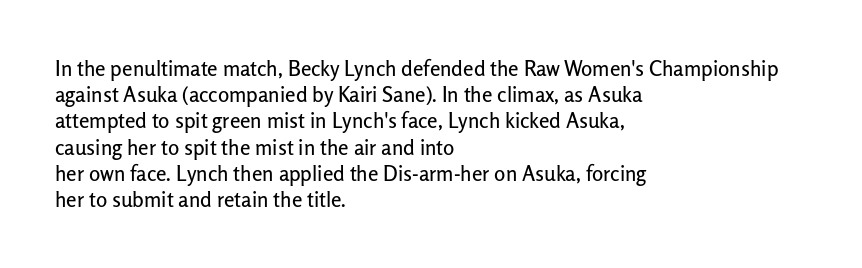
Q: Is the text italic (slanted)? A: No, it is upright.
Q: Is the text underlined? A: No.
Q: How is the paragraph aligned? A: Left-aligned.
Q: Is the spacing between letters normal or unusually wide? A: Normal.
Q: Is the spacing between lines tight, normal or loose? A: Normal.
